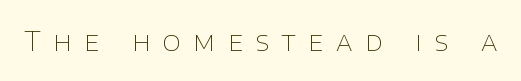
The image shows 26 px text type, upright; set unusually wide letter spacing (+0.49 em), not underlined.
